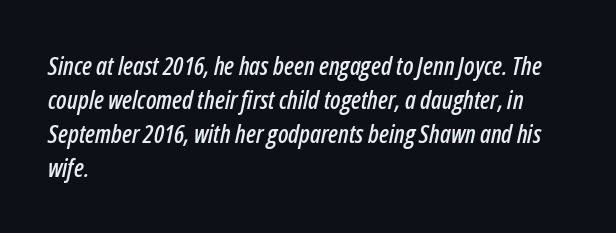
The specimen omits any rule beneath the text block's lines. The gaps between neighbouring characters are ordinary and unremarkable. Successive baselines arrive at the customary interval. A typesetter would mark this as italic. The setting favours the left margin, as ordinary paragraphs usually do.
